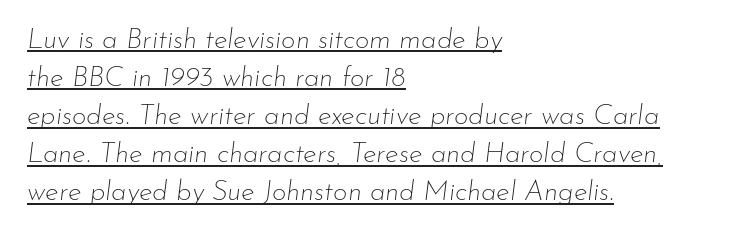
{"italic": "yes", "lean": "right", "slant_degrees": 7, "bold": "no", "weight": "thin", "width": "normal", "stroke_contrast": "low", "x_height": "small", "monospaced": "no", "underline": "yes", "align": "left", "line_spacing": "normal", "line_spacing_ratio": 1.36, "letter_spacing": "normal", "letter_spacing_em": 0.0, "glyph_px": 28}
